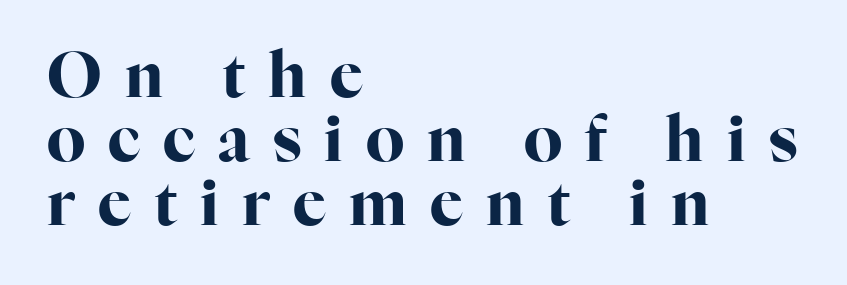
The image shows 62 px bold serif type, upright; set left-aligned, tight line spacing (1.03x), unusually wide letter spacing (+0.37 em), not underlined; high stroke contrast and a medium x-height.
